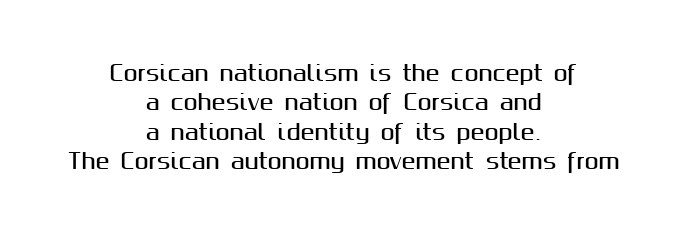
The image shows 21 px text type, upright; set centered, normal line spacing (1.4x), normal letter spacing, not underlined.
